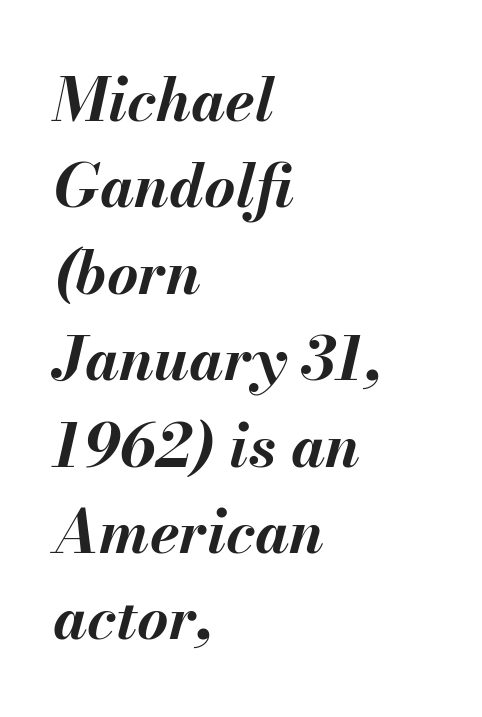
{"italic": "yes", "lean": "right", "slant_degrees": 13, "bold": "yes", "weight": "bold", "width": "normal", "stroke_contrast": "medium", "x_height": "small", "monospaced": "no", "underline": "no", "align": "left", "line_spacing": "normal", "line_spacing_ratio": 1.44, "letter_spacing": "normal", "letter_spacing_em": 0.0, "glyph_px": 60}
